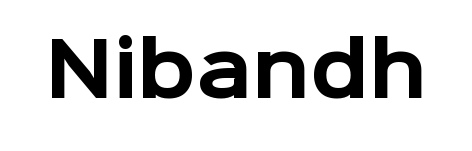
{"serif": "no", "italic": "no", "bold": "yes", "weight": "bold", "width": "normal", "stroke_contrast": "low", "x_height": "medium", "monospaced": "no", "underline": "no", "letter_spacing": "normal", "letter_spacing_em": 0.0, "glyph_px": 74}
